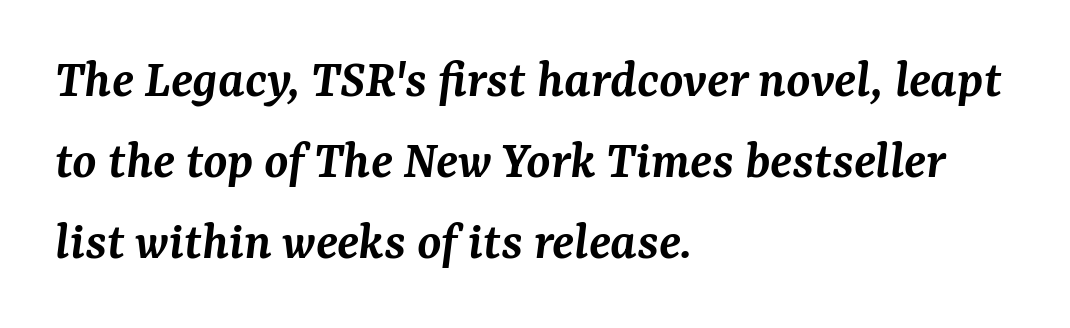
Varying glyph widths throughout — classic text-font behaviour. Rendered with sloped, italic letterforms. These words are printed semibold, heavier than regular yet not bold. The gap between lines stays unmarked. Reading down the column, the eye jumps a familiar distance to each next line. In terms of letterform style, serifs are clearly present.
